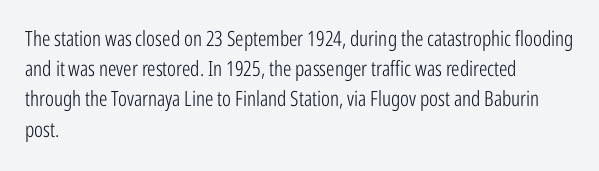
Regarding leading, the lines here are spaced in the standard way. Underline: absent. A classic flush-left, rag-right setting is used for this passage. Every character sits straight up, as roman type does.
